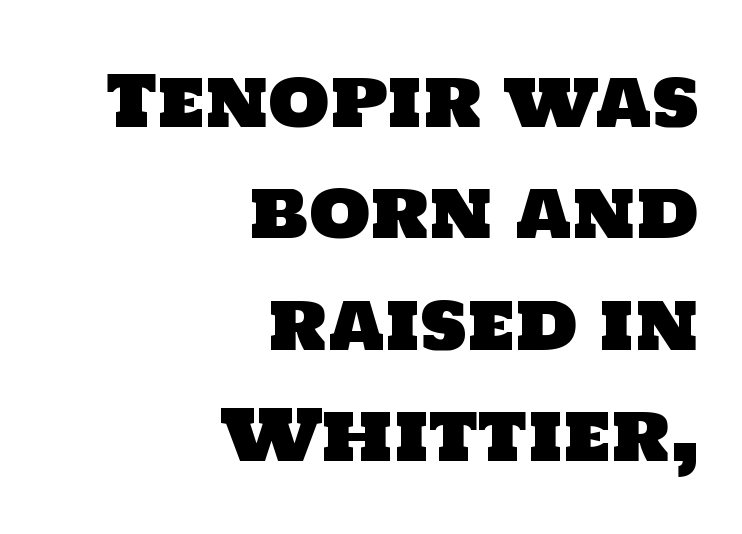
{"serif": "no", "width": "normal", "stroke_contrast": "low", "x_height": "large", "monospaced": "no", "underline": "no", "align": "right", "line_spacing": "normal", "line_spacing_ratio": 1.59, "letter_spacing": "normal", "letter_spacing_em": 0.0, "glyph_px": 70}
